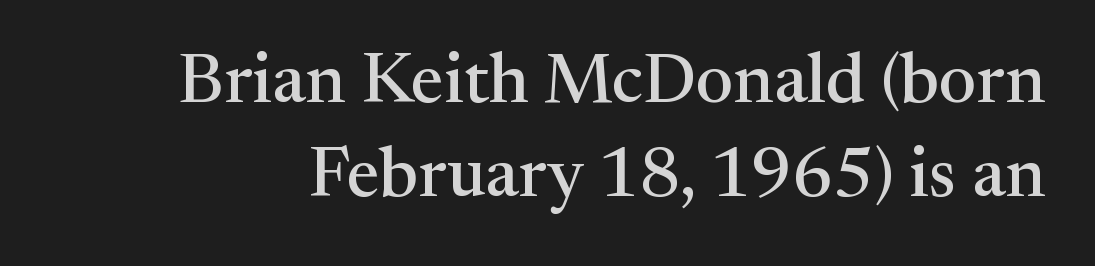
Posture: straight, roman, zero tilt. Each letter's strokes conclude with small projecting serifs. The leading is moderate, giving the passage an even texture. Is the letter spacing exaggerated? No — it looks like the ordinary default. Any mark beneath the type? The region is blank.
